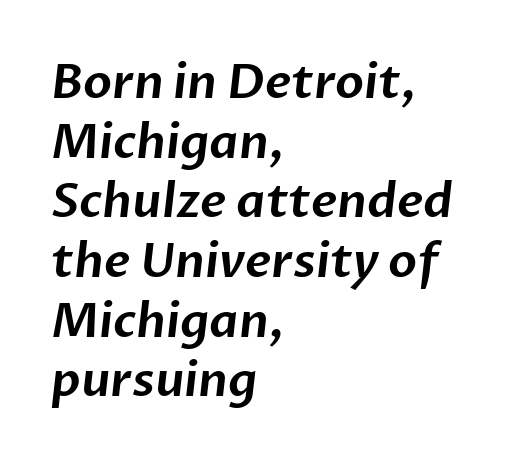
The image shows 47 px sans-serif type; set left-aligned, normal line spacing (1.27x), normal letter spacing, not underlined; low stroke contrast and a medium x-height.
